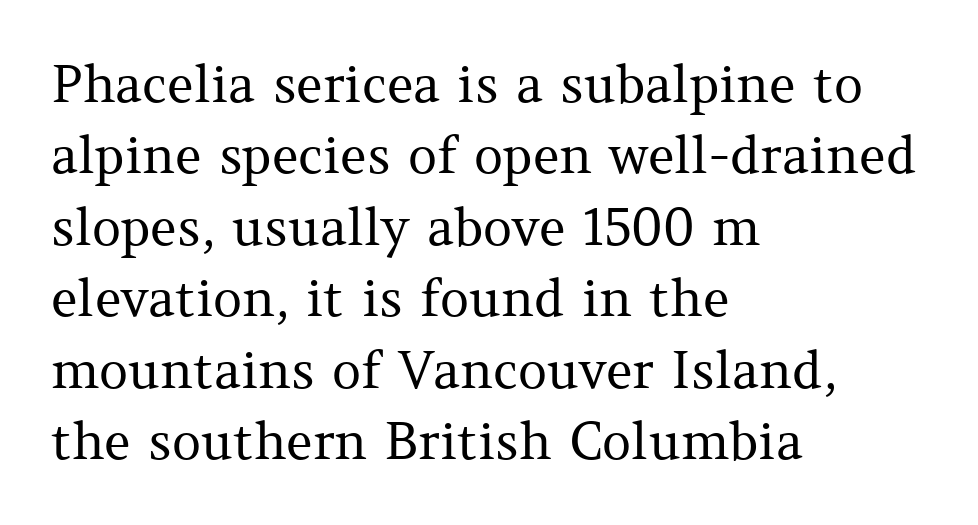
{"serif": "yes", "italic": "no", "bold": "no", "weight": "regular", "width": "normal", "stroke_contrast": "medium", "x_height": "medium", "monospaced": "no", "underline": "no", "align": "left", "line_spacing": "normal", "line_spacing_ratio": 1.4, "letter_spacing": "normal", "letter_spacing_em": 0.0, "glyph_px": 51}
